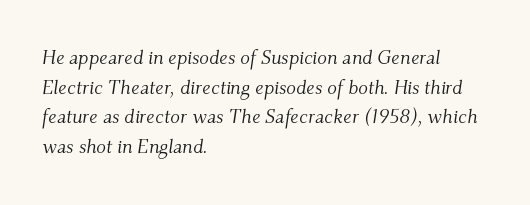
Q: Is the text bold? A: No.
Q: Is the text italic (slanted)? A: Yes, it leans right by about 9 degrees.
Q: Is the text underlined? A: No.
Q: How is the paragraph aligned? A: Left-aligned.
Q: Is the spacing between letters normal or unusually wide? A: Normal.
Q: Is the spacing between lines tight, normal or loose? A: Normal.
